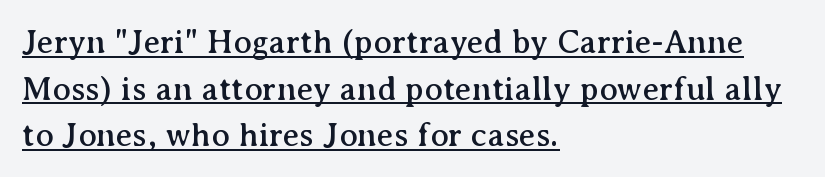
Q: Is the text italic (slanted)? A: No, it is upright.
Q: Is the typeface a serif or a sans-serif typeface? A: Serif.
Q: Is the text underlined? A: Yes.
Q: How is the paragraph aligned? A: Left-aligned.
Q: Is the spacing between letters normal or unusually wide? A: Normal.
Q: Is the spacing between lines tight, normal or loose? A: Normal.
Q: Width (condensed, normal, or wide)? A: Normal.
Q: Stroke contrast? A: Medium.
Q: x-height? A: Medium.
Q: Monospaced? A: No.
